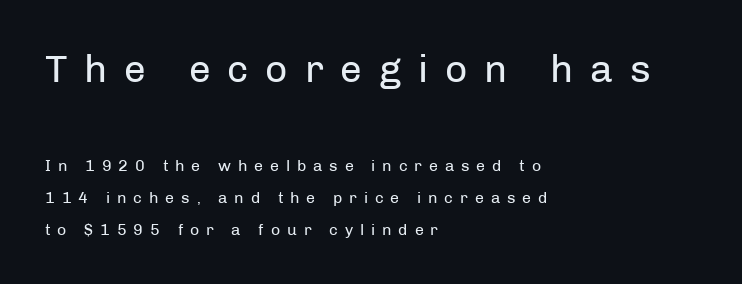
{"serif": "no", "italic": "no", "bold": "no", "weight": "regular", "width": "normal", "stroke_contrast": "low", "x_height": "medium", "monospaced": "no", "underline": "no", "align": "left", "line_spacing": "loose", "line_spacing_ratio": 2.01, "letter_spacing": "wide", "letter_spacing_em": 0.43, "larger_block": "first", "size_ratio": 2.44, "glyph_px": 39}
